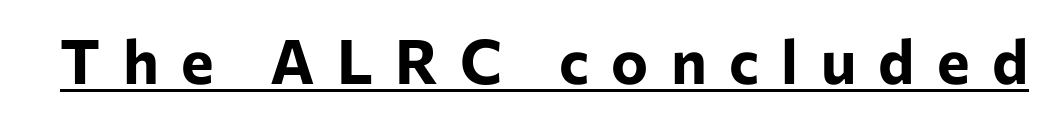
Does the weight exceed regular? Yes, all the way to bold. I'd call this a sans setting — the letters go barefoot. What decoration does the sample have? An underline. Vertical strokes here are truly vertical. These lines are rendered in a variable-pitch font. Look at the tracking — it's clearly loosened, letters drifting apart.
